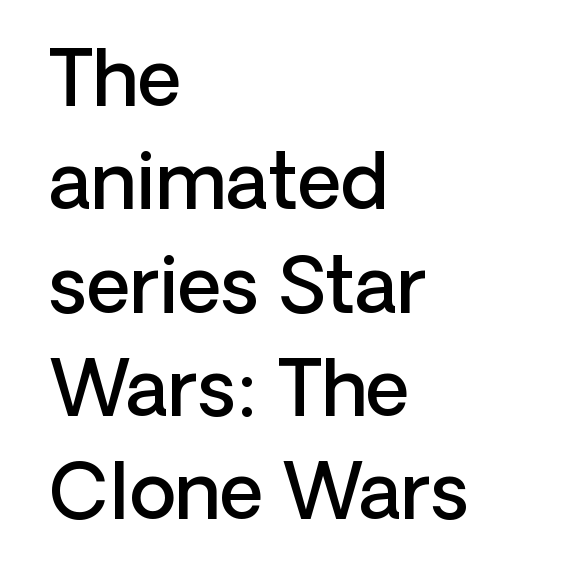
I'd call this a sans setting — the letters go barefoot. What stands out about the letter spacing? Nothing — it is the standard amount. Do the characters align in a grid? No, the font is proportional. This rendering uses left alignment, leaving the right contour irregular. This block has exactly the height ordinary leading produces. Its strokes are somewhat broadened, the hallmark of semibold type.
